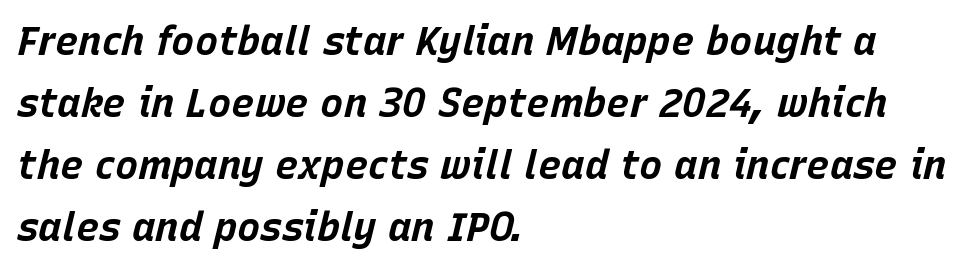
{"italic": "yes", "lean": "right", "slant_degrees": 15, "bold": "yes", "weight": "bold", "width": "normal", "stroke_contrast": "low", "x_height": "large", "monospaced": "no", "underline": "no", "align": "left", "line_spacing": "normal", "line_spacing_ratio": 1.59, "letter_spacing": "normal", "letter_spacing_em": 0.0, "glyph_px": 39}
